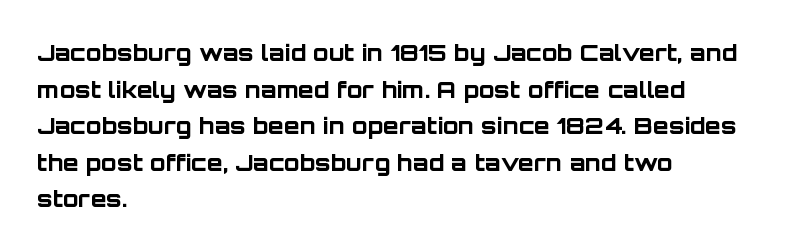
Visually the block forms a straight wall on the left and a jagged coastline on the right. The letters are bold, with thick, heavy strokes. The gap between lines stays unmarked. This sample keeps an unexceptional amount of space between lines. The horizontal fit of the characters is conventional and even. Vertical strokes here are truly vertical.
